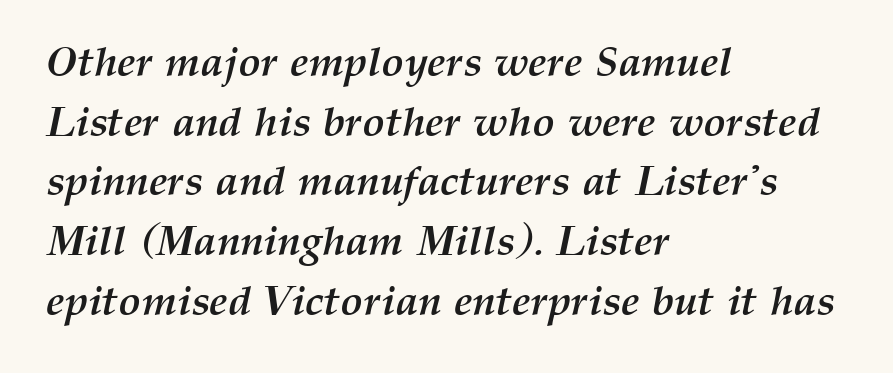
The image shows 42 px semibold type, italic (leaning right); set left-aligned, normal line spacing (1.42x), normal letter spacing, not underlined; medium stroke contrast and a medium x-height.
